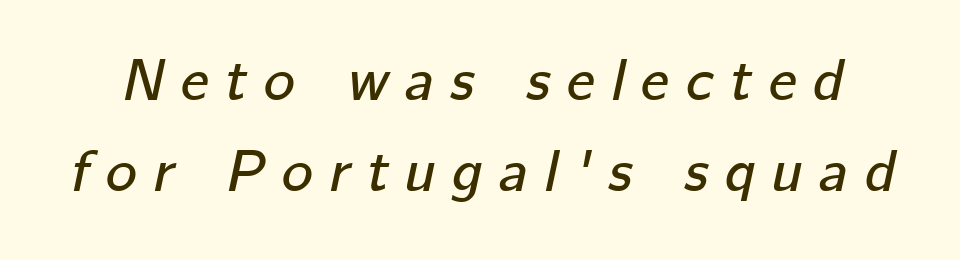
{"italic": "yes", "lean": "right", "slant_degrees": 12, "width": "normal", "stroke_contrast": "low", "x_height": "medium", "monospaced": "no", "underline": "no", "line_spacing": "normal", "line_spacing_ratio": 1.55, "letter_spacing": "wide", "letter_spacing_em": 0.28, "glyph_px": 59}
